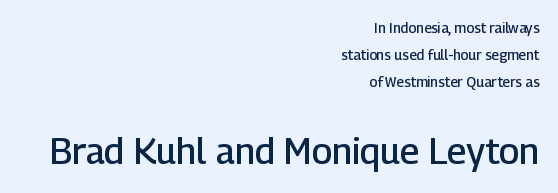
Q: Is the text bold? A: Semi-bold.
Q: Is the text italic (slanted)? A: No, it is upright.
Q: Is the typeface a serif or a sans-serif typeface? A: Sans-serif.
Q: Is the text underlined? A: No.
Q: How is the paragraph aligned? A: Right-aligned.
Q: Is the spacing between letters normal or unusually wide? A: Normal.
Q: Is the spacing between lines tight, normal or loose? A: Loose.
Q: Which block of text is set in a larger size, the first (top) or the second (bottom)? A: The second (bottom) one.
Q: Width (condensed, normal, or wide)? A: Normal.
Q: Stroke contrast? A: Low.
Q: x-height? A: Medium.
Q: Monospaced? A: No.
